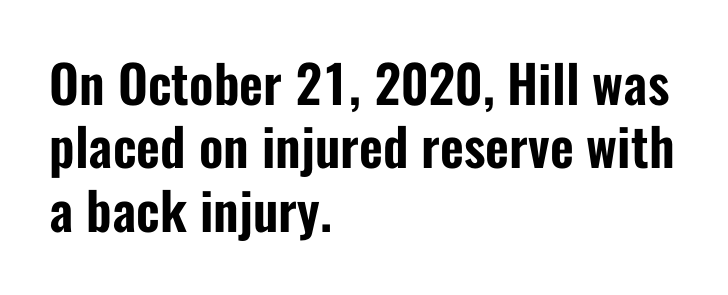
{"serif": "no", "italic": "no", "width": "condensed", "stroke_contrast": "low", "x_height": "medium", "monospaced": "no", "underline": "no", "align": "left", "line_spacing_ratio": 1.22, "letter_spacing": "normal", "letter_spacing_em": 0.0, "glyph_px": 52}
